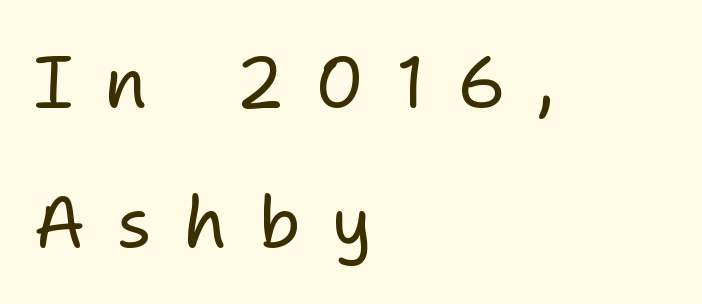
The image shows 71 px regular-weight sans-serif type, upright; set left-aligned, loose line spacing (1.97x), unusually wide letter spacing (+0.44 em), not underlined; low stroke contrast and a medium x-height.
